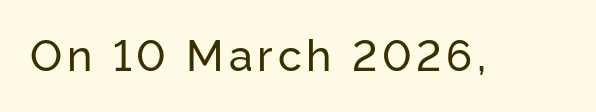
The axis of the letterforms is exactly vertical. Clear beneath every line of the passage. Think of a printed novel: that variable character pitch is what you see here. The text was rendered using a sans face with plain stroke endings.
